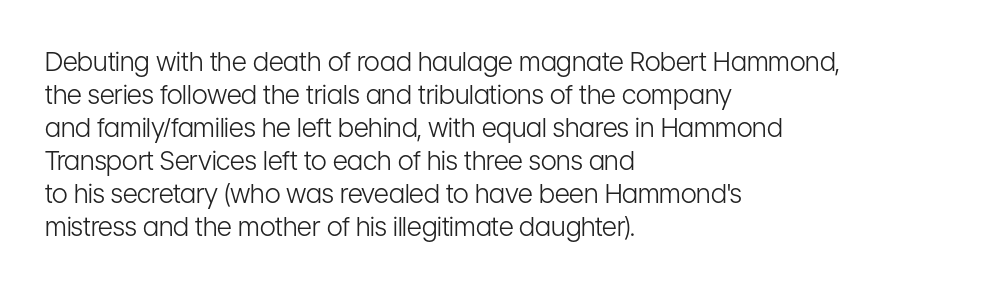
{"italic": "no", "bold": "no", "underline": "no", "align": "left", "line_spacing": "normal", "line_spacing_ratio": 1.27, "letter_spacing": "normal", "letter_spacing_em": 0.0, "glyph_px": 26}
